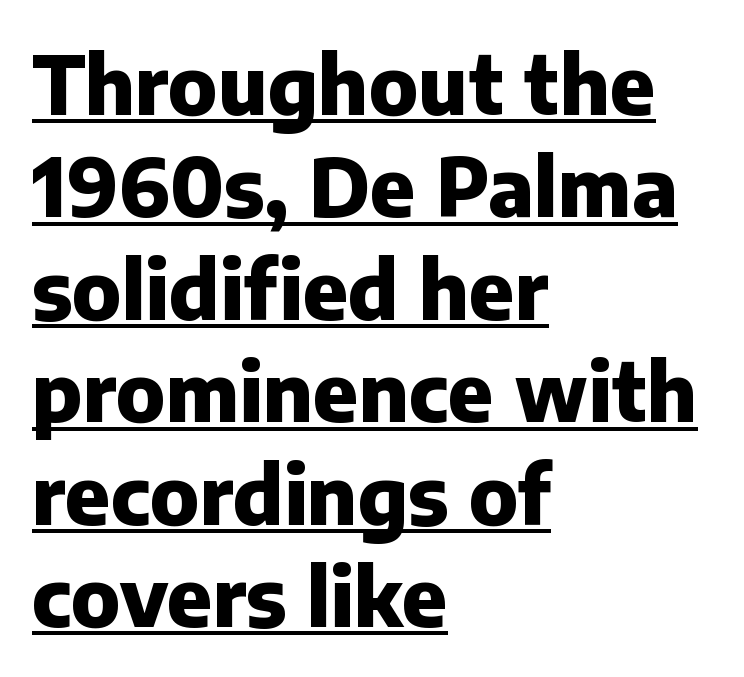
The image shows 80 px heavy sans-serif type, upright; set left-aligned, normal line spacing (1.28x), normal letter spacing, underlined; low stroke contrast and a medium x-height.
